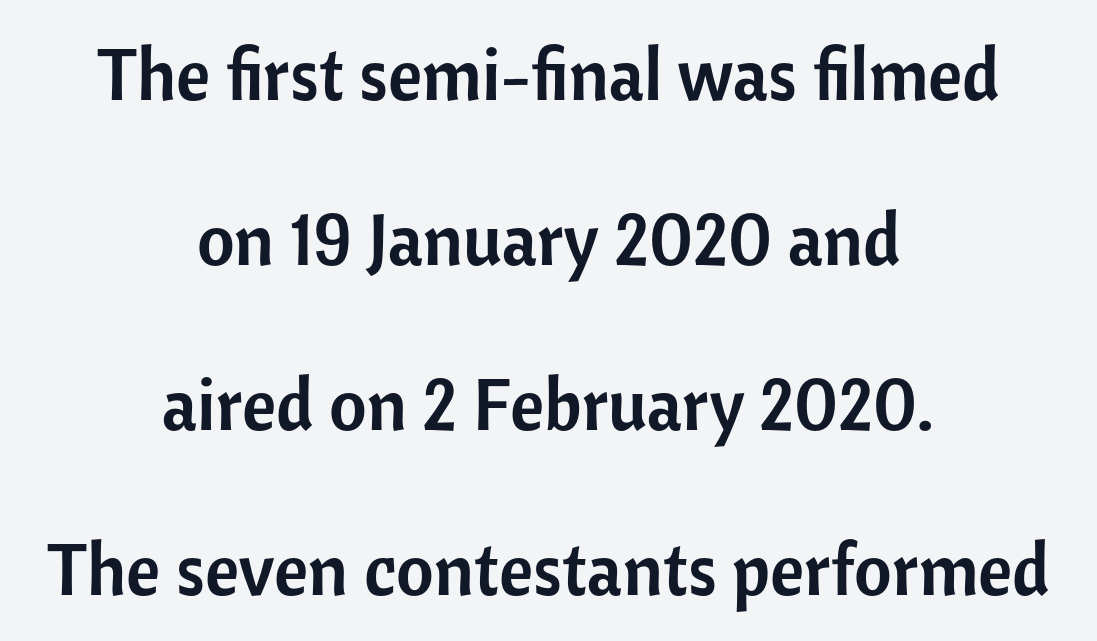
{"serif": "no", "italic": "no", "width": "normal", "stroke_contrast": "low", "x_height": "medium", "monospaced": "no", "underline": "no", "align": "center", "line_spacing": "loose", "line_spacing_ratio": 2.26, "letter_spacing": "normal", "letter_spacing_em": 0.0, "glyph_px": 73}
